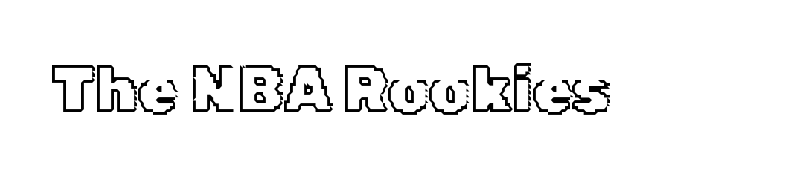
The image shows 64 px text type, upright; set normal letter spacing, not underlined; a medium x-height.
